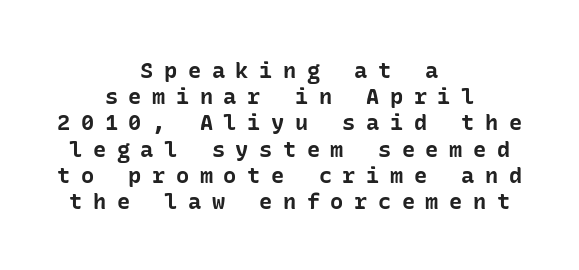
Set as a true bold cut, around the 700 mark. The whitespace from short lines is split evenly between both sides. Just letters on the line, the space beneath them empty. Someone cranked the tracking dial way up on this one. The type sits square on the baseline with zero lean.
